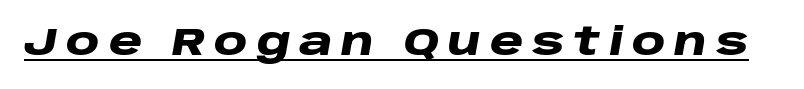
Q: Is the text bold? A: Yes.
Q: Is the text italic (slanted)? A: Yes, it leans right by about 10 degrees.
Q: Is the text underlined? A: Yes.
Q: Is the spacing between letters normal or unusually wide? A: Unusually wide.
Q: Width (condensed, normal, or wide)? A: Wide.
Q: Stroke contrast? A: Low.
Q: x-height? A: Large.
Q: Monospaced? A: No.
